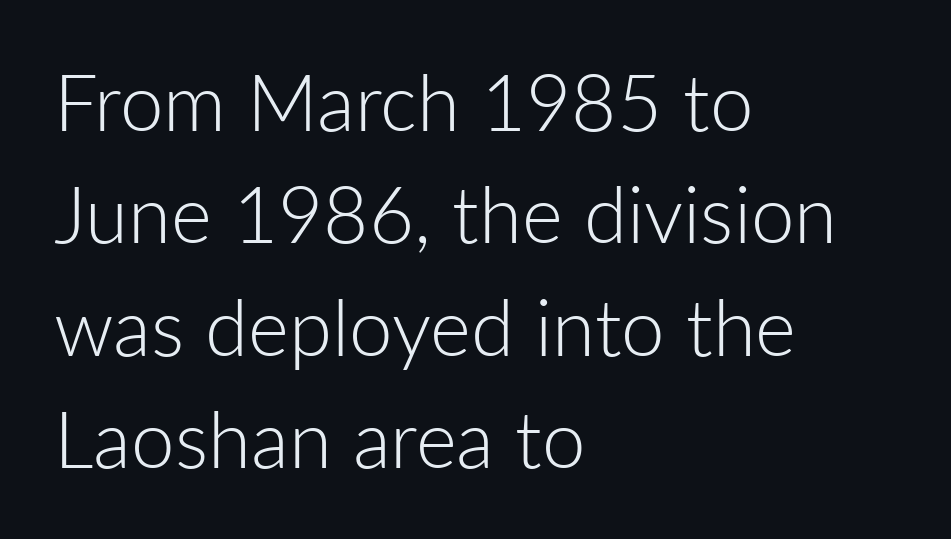
Q: Is the text bold? A: No.
Q: Is the text italic (slanted)? A: No, it is upright.
Q: Is the typeface a serif or a sans-serif typeface? A: Sans-serif.
Q: Is the text underlined? A: No.
Q: How is the paragraph aligned? A: Left-aligned.
Q: Is the spacing between letters normal or unusually wide? A: Normal.
Q: Is the spacing between lines tight, normal or loose? A: Normal.
Q: Width (condensed, normal, or wide)? A: Normal.
Q: Stroke contrast? A: Low.
Q: x-height? A: Medium.
Q: Monospaced? A: No.
